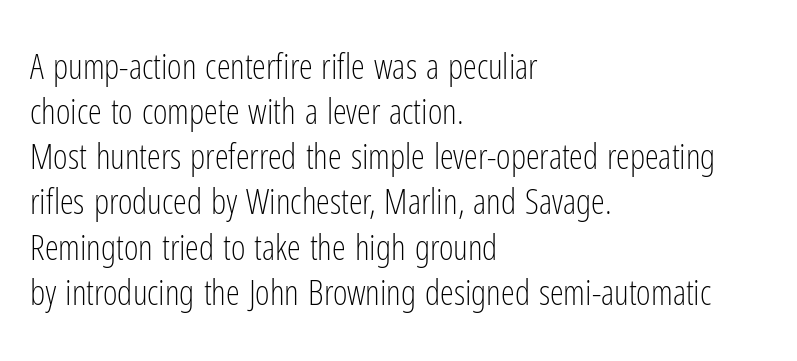
Q: Is the text bold? A: No.
Q: Is the text italic (slanted)? A: No, it is upright.
Q: Is the typeface a serif or a sans-serif typeface? A: Sans-serif.
Q: Is the text underlined? A: No.
Q: How is the paragraph aligned? A: Left-aligned.
Q: Is the spacing between letters normal or unusually wide? A: Normal.
Q: Is the spacing between lines tight, normal or loose? A: Normal.
Q: Width (condensed, normal, or wide)? A: Condensed.
Q: Stroke contrast? A: Low.
Q: x-height? A: Medium.
Q: Monospaced? A: No.
